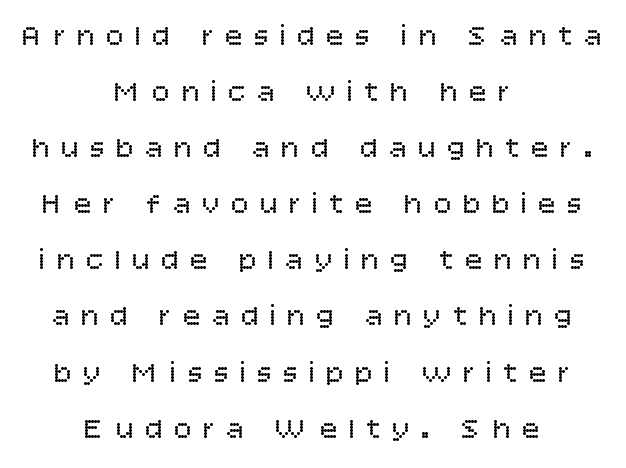
{"serif": "no", "italic": "no", "bold": "no", "weight": "regular", "width": "normal", "stroke_contrast": "low", "x_height": "large", "monospaced": "no", "underline": "no", "align": "center", "line_spacing_ratio": 1.87, "letter_spacing": "wide", "letter_spacing_em": 0.37, "glyph_px": 30}
